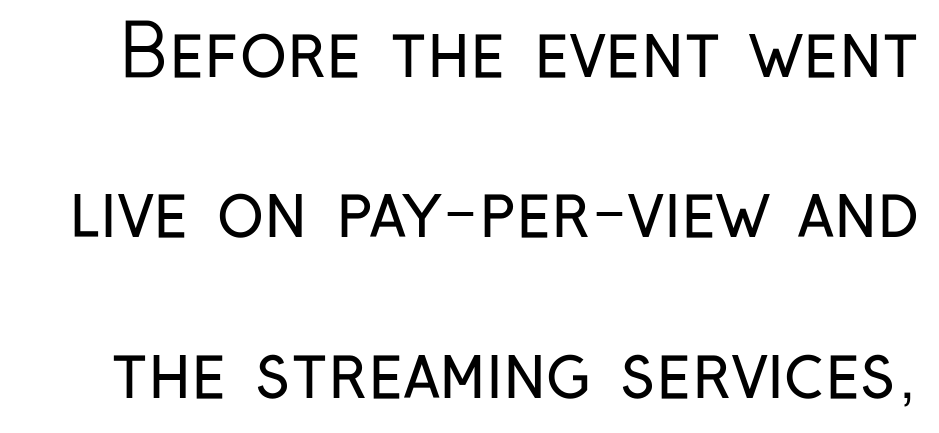
Q: Is the text bold? A: No.
Q: Is the text italic (slanted)? A: No, it is upright.
Q: Is the typeface a serif or a sans-serif typeface? A: Sans-serif.
Q: Is the text underlined? A: No.
Q: Is the spacing between letters normal or unusually wide? A: Normal.
Q: Is the spacing between lines tight, normal or loose? A: Loose.
Q: Width (condensed, normal, or wide)? A: Condensed.
Q: Stroke contrast? A: Low.
Q: x-height? A: Medium.
Q: Monospaced? A: No.
